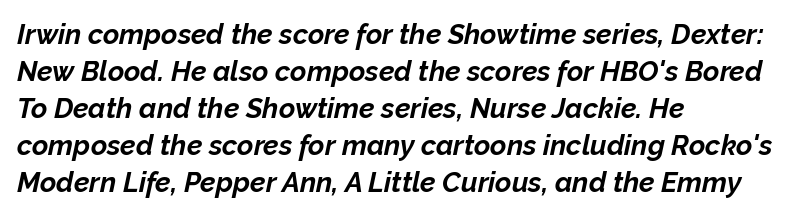
Notice how descenders clear the ascenders below comfortably — that's standard leading. The rendering anchors every line to the left-hand side. Here the glyphs are tracked normally, forming tight word shapes. Pretty heavy lettering here — definitely bold.
